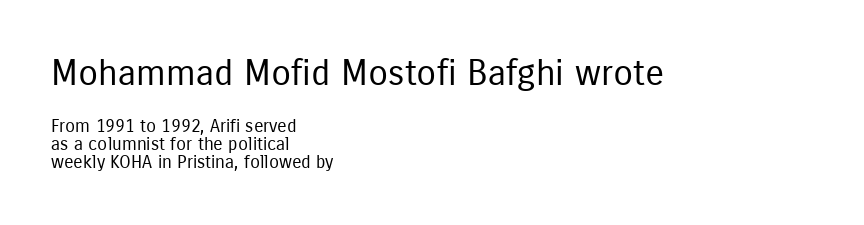
The image shows 36 px regular-weight, condensed sans-serif type, upright; set left-aligned, tight line spacing (0.99x), normal letter spacing, not underlined; the first (top) block is 2.0x larger; low stroke contrast and a medium x-height.
